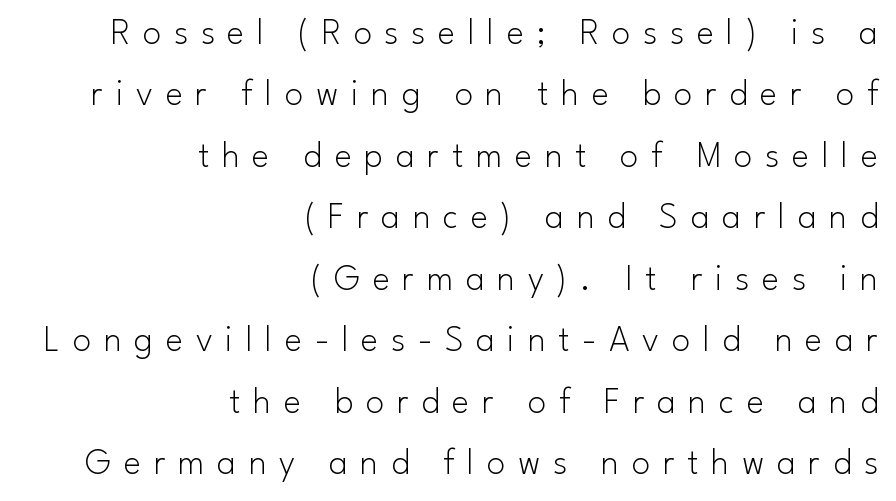
The line-height multiplier appears to be the usual default. The passage shown is typeset with a sans-serif family. Just letters on the line, the space beneath them empty. Here the designer chose a conventional face with non-uniform glyph widths. The rendering anchors every line to the right-hand side. Weight: regular or lighter.
